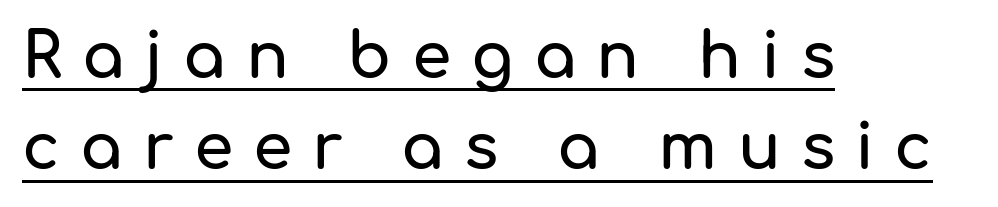
Q: Is the text italic (slanted)? A: No, it is upright.
Q: Is the typeface a serif or a sans-serif typeface? A: Sans-serif.
Q: Is the text underlined? A: Yes.
Q: How is the paragraph aligned? A: Left-aligned.
Q: Is the spacing between letters normal or unusually wide? A: Unusually wide.
Q: Is the spacing between lines tight, normal or loose? A: Normal.
Q: Width (condensed, normal, or wide)? A: Normal.
Q: Stroke contrast? A: Low.
Q: x-height? A: Medium.
Q: Monospaced? A: No.
